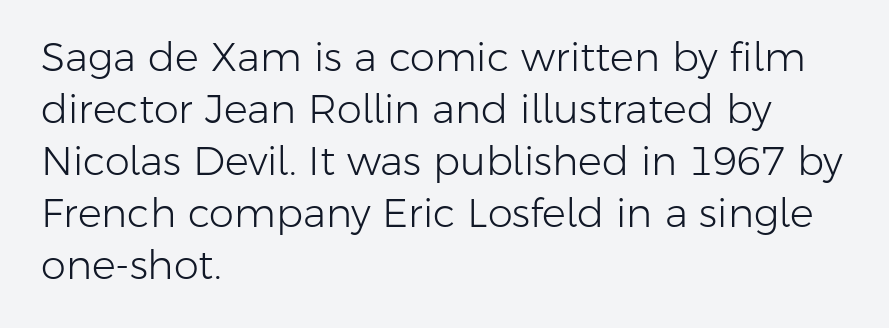
{"serif": "no", "italic": "no", "bold": "no", "weight": "light", "width": "normal", "stroke_contrast": "low", "x_height": "medium", "monospaced": "no", "underline": "no", "align": "left", "line_spacing": "normal", "line_spacing_ratio": 1.3, "letter_spacing": "normal", "letter_spacing_em": 0.0, "glyph_px": 40}
